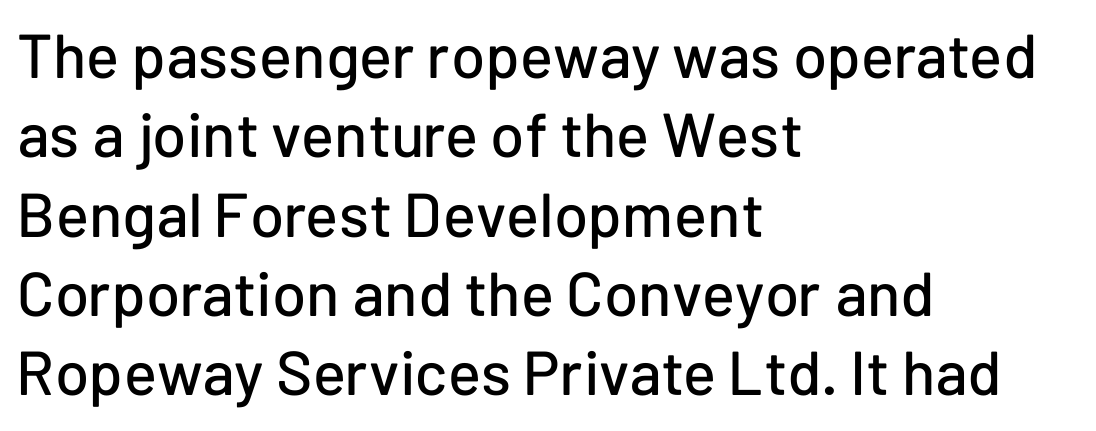
Q: Is the text italic (slanted)? A: No, it is upright.
Q: Is the typeface a serif or a sans-serif typeface? A: Sans-serif.
Q: Is the text underlined? A: No.
Q: How is the paragraph aligned? A: Left-aligned.
Q: Is the spacing between letters normal or unusually wide? A: Normal.
Q: Is the spacing between lines tight, normal or loose? A: Normal.
Q: Width (condensed, normal, or wide)? A: Normal.
Q: Stroke contrast? A: Low.
Q: x-height? A: Medium.
Q: Monospaced? A: No.
